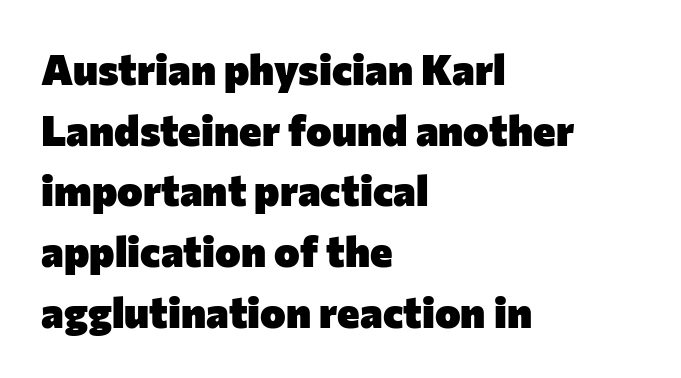
A normal amount of white space separates one row of letters from the next. Nothing unusual about the tracking: characters are spaced as the font intends. The rendering uses natural spacing where letterforms have individual widths. Nobody drew a line under any word here. Left-aligned paragraph, ragged on the right.
